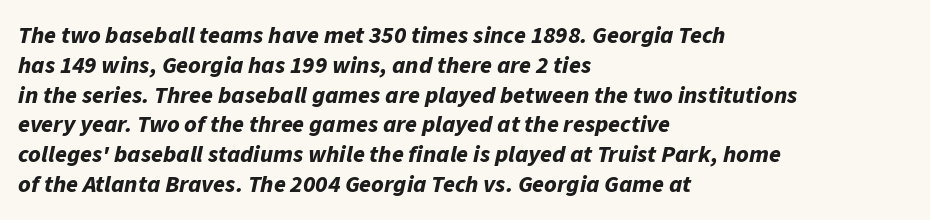
The image shows 24 px bold type, italic (leaning right); set left-aligned, line spacing 1.24x, normal letter spacing, not underlined.
